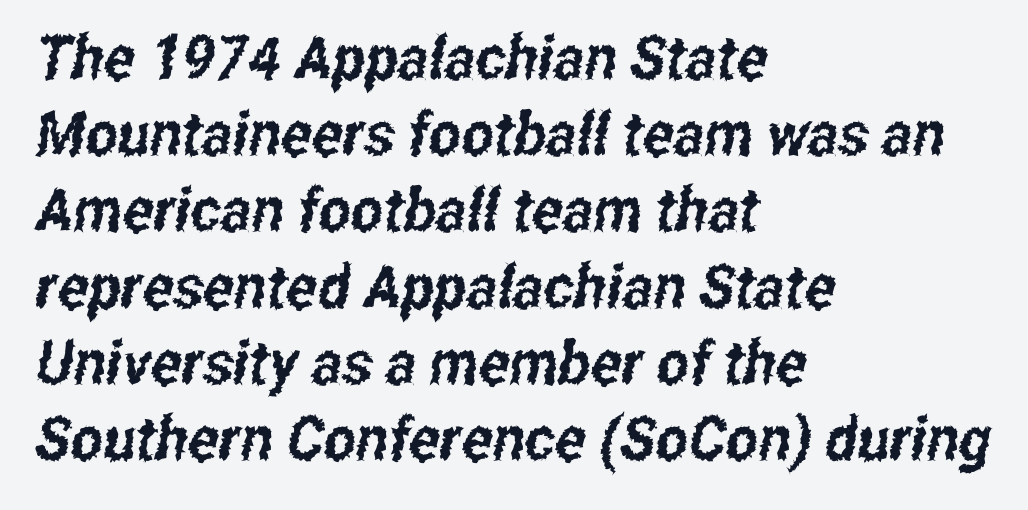
The image shows 61 px condensed sans-serif type; set left-aligned, normal line spacing (1.25x), normal letter spacing, not underlined; low stroke contrast and a medium x-height.
